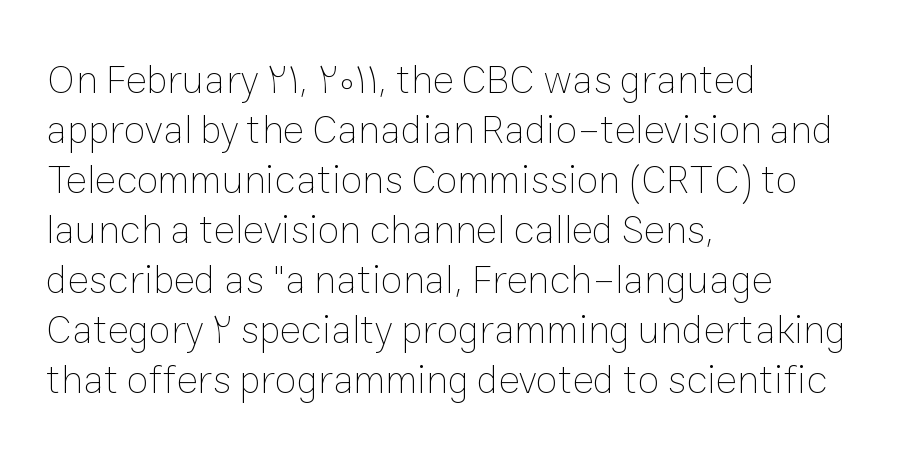
The image shows 40 px thin type, upright; set left-aligned, normal line spacing (1.25x), normal letter spacing, not underlined; low stroke contrast and a medium x-height.
